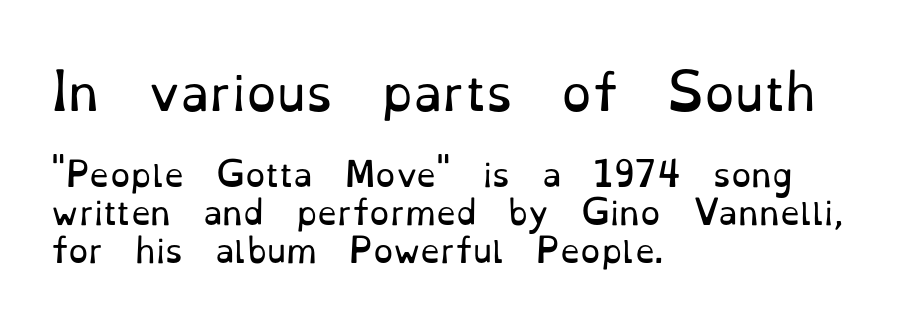
Q: Is the text bold? A: No.
Q: Is the text italic (slanted)? A: No, it is upright.
Q: Is the typeface a serif or a sans-serif typeface? A: Sans-serif.
Q: Is the text underlined? A: No.
Q: How is the paragraph aligned? A: Left-aligned.
Q: Is the spacing between letters normal or unusually wide? A: Normal.
Q: Which block of text is set in a larger size, the first (top) or the second (bottom)? A: The first (top) one.
Q: Width (condensed, normal, or wide)? A: Normal.
Q: Stroke contrast? A: Low.
Q: x-height? A: Small.
Q: Monospaced? A: No.
